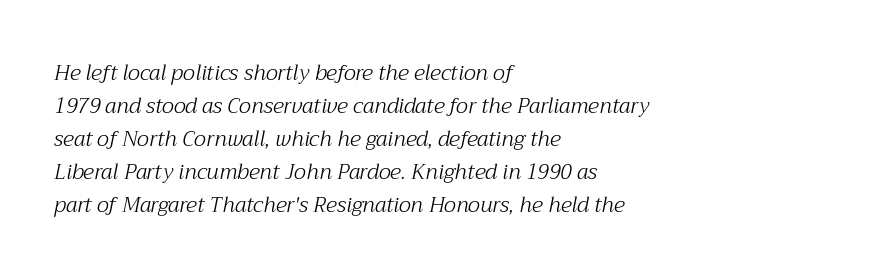
Bold? No — there's no thickening of the strokes. Quick note: interline space is typical. Typeset ragged right — the left edge is the straight one. Slanted lettering throughout. The zone under the glyphs is completely vacant.
